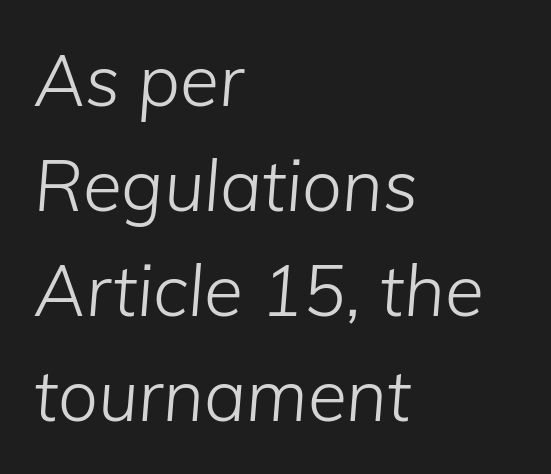
{"italic": "yes", "lean": "right", "slant_degrees": 5, "bold": "no", "weight": "light", "width": "normal", "stroke_contrast": "low", "x_height": "medium", "monospaced": "no", "underline": "no", "align": "left", "line_spacing": "normal", "line_spacing_ratio": 1.48, "letter_spacing": "normal", "letter_spacing_em": 0.0, "glyph_px": 71}
